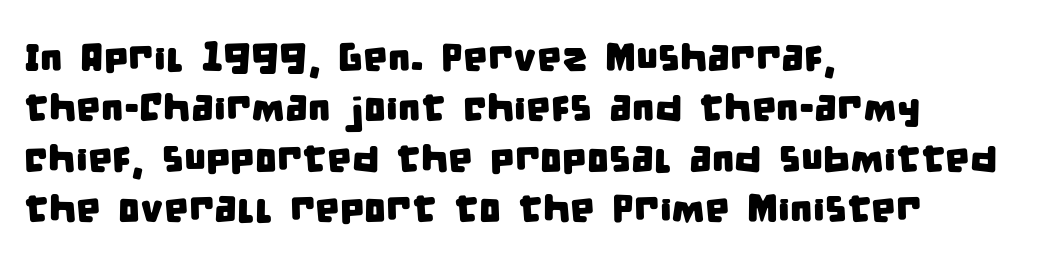
Q: Is the typeface a serif or a sans-serif typeface? A: Sans-serif.
Q: Is the text underlined? A: No.
Q: How is the paragraph aligned? A: Left-aligned.
Q: Is the spacing between letters normal or unusually wide? A: Normal.
Q: Is the spacing between lines tight, normal or loose? A: Normal.
Q: Width (condensed, normal, or wide)? A: Condensed.
Q: Stroke contrast? A: Low.
Q: x-height? A: Large.
Q: Monospaced? A: No.
